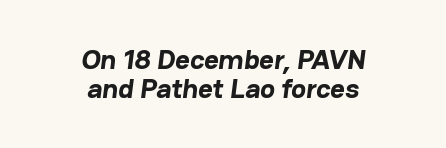
Q: Is the text bold? A: Yes.
Q: Is the typeface a serif or a sans-serif typeface? A: Sans-serif.
Q: Is the text underlined? A: No.
Q: How is the paragraph aligned? A: Centered.
Q: Is the spacing between letters normal or unusually wide? A: Normal.
Q: Is the spacing between lines tight, normal or loose? A: Tight.
Q: Width (condensed, normal, or wide)? A: Normal.
Q: Stroke contrast? A: Low.
Q: x-height? A: Medium.
Q: Monospaced? A: No.
